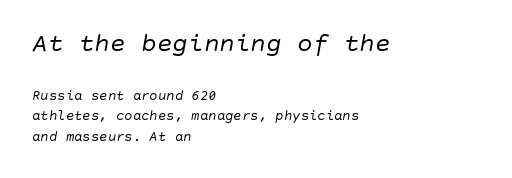
Q: Is the text bold? A: No.
Q: Is the text italic (slanted)? A: Yes, it leans right by about 10 degrees.
Q: Is the text underlined? A: No.
Q: How is the paragraph aligned? A: Left-aligned.
Q: Is the spacing between letters normal or unusually wide? A: Normal.
Q: Is the spacing between lines tight, normal or loose? A: Normal.
Q: Which block of text is set in a larger size, the first (top) or the second (bottom)? A: The first (top) one.
